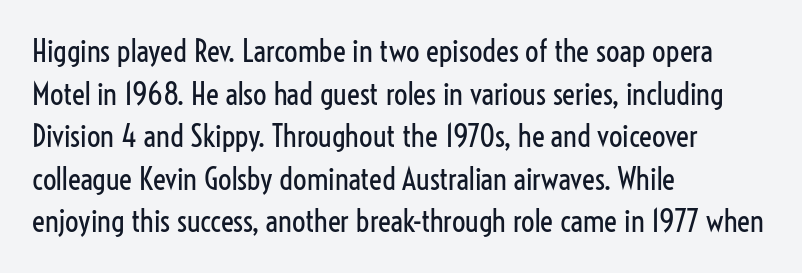
Regular leading. Ascenders rise straight up at ninety degrees. The tracking reads as untouched default to a designer's eye. Observe the absence of serifs on each vertical stroke in this sample.
